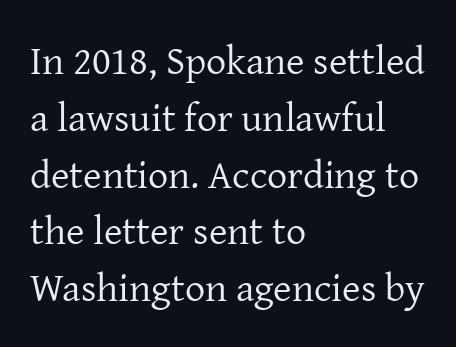
The passage shown is typed in a proportional face where columns would drift. Does the leading feel generous? No, just average. Posture: upright roman. Is the block centered? No — it sits flush against the left margin. Here the glyphs are tracked normally, forming tight word shapes.
